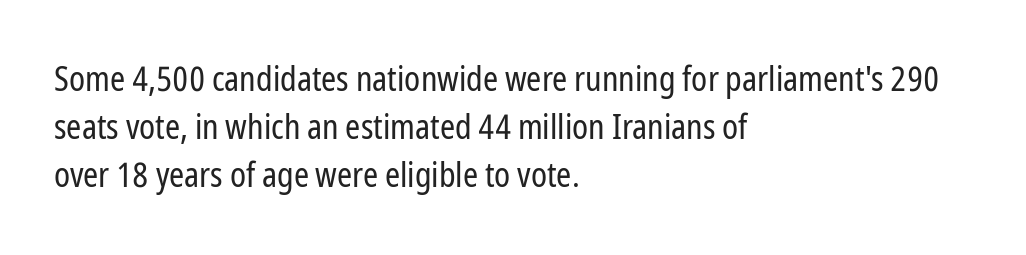
Nobody touched the tracking dial on this one. Looks like regular typesetting: each glyph gets only the width it needs. Style check: upright. Notice how descenders clear the ascenders below comfortably — that's standard leading. A quiet, ordinary-to-light weight characterises the typeface.
